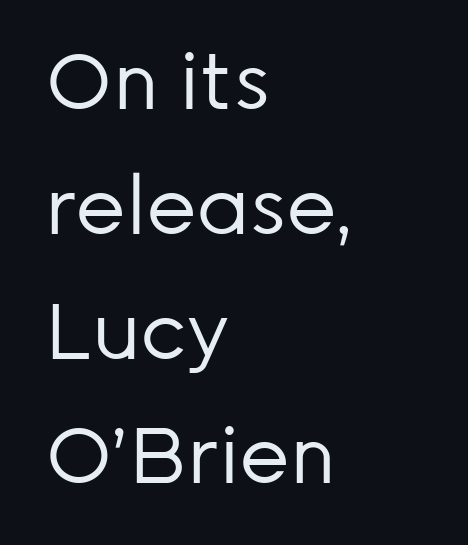
Q: Is the text bold? A: No.
Q: Is the text italic (slanted)? A: No, it is upright.
Q: Is the typeface a serif or a sans-serif typeface? A: Sans-serif.
Q: Is the text underlined? A: No.
Q: How is the paragraph aligned? A: Left-aligned.
Q: Is the spacing between letters normal or unusually wide? A: Normal.
Q: Is the spacing between lines tight, normal or loose? A: Normal.
Q: Width (condensed, normal, or wide)? A: Normal.
Q: Stroke contrast? A: Low.
Q: x-height? A: Medium.
Q: Monospaced? A: No.
